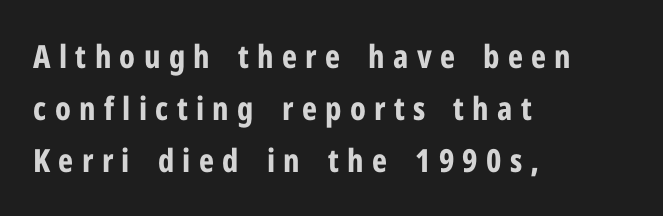
{"serif": "no", "italic": "no", "bold": "yes", "weight": "bold", "width": "condensed", "stroke_contrast": "low", "x_height": "medium", "monospaced": "no", "underline": "no", "align": "left", "line_spacing": "normal", "line_spacing_ratio": 1.63, "letter_spacing": "wide", "letter_spacing_em": 0.26, "glyph_px": 32}
